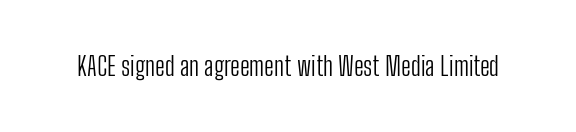
Q: Is the text bold? A: No.
Q: Is the text italic (slanted)? A: No, it is upright.
Q: Is the text underlined? A: No.
Q: Is the spacing between letters normal or unusually wide? A: Normal.
